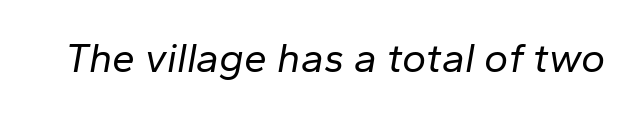
The space directly below the letters is spotless. Heft: none added — not bold. Is the type slanted? Yes — the strokes lean at a clear angle. Observe the ordinary spacing: letters are neighbours, not strangers.
